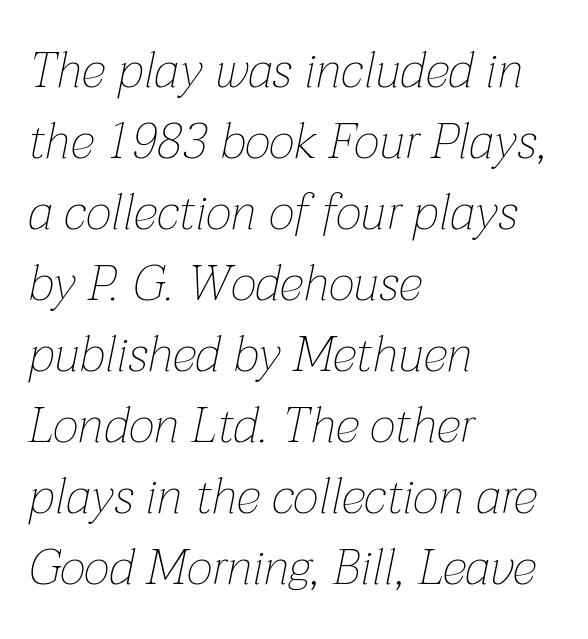
Q: Is the text bold? A: No.
Q: Is the text italic (slanted)? A: Yes, it leans right by about 12 degrees.
Q: Is the text underlined? A: No.
Q: How is the paragraph aligned? A: Left-aligned.
Q: Is the spacing between letters normal or unusually wide? A: Normal.
Q: Is the spacing between lines tight, normal or loose? A: Normal.
Q: Width (condensed, normal, or wide)? A: Normal.
Q: Stroke contrast? A: Low.
Q: x-height? A: Medium.
Q: Monospaced? A: No.
